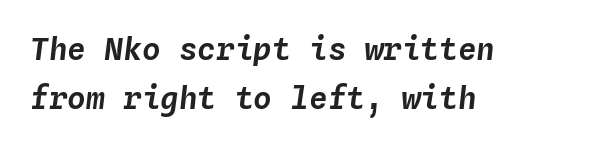
{"italic": "yes", "lean": "right", "slant_degrees": 4, "width": "normal", "stroke_contrast": "low", "x_height": "medium", "monospaced": "yes", "underline": "no", "align": "left", "line_spacing": "normal", "line_spacing_ratio": 1.59, "letter_spacing": "normal", "letter_spacing_em": 0.0, "glyph_px": 31}
